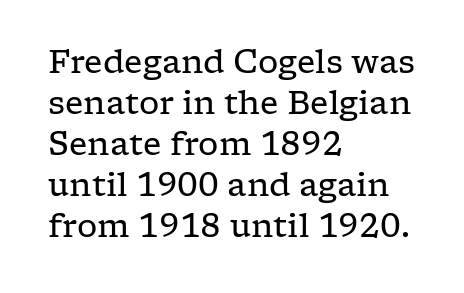
Q: Is the text bold? A: No.
Q: Is the text italic (slanted)? A: No, it is upright.
Q: Is the typeface a serif or a sans-serif typeface? A: Serif.
Q: Is the text underlined? A: No.
Q: How is the paragraph aligned? A: Left-aligned.
Q: Is the spacing between letters normal or unusually wide? A: Normal.
Q: Is the spacing between lines tight, normal or loose? A: Normal.
Q: Width (condensed, normal, or wide)? A: Wide.
Q: Stroke contrast? A: Low.
Q: x-height? A: Medium.
Q: Monospaced? A: No.
